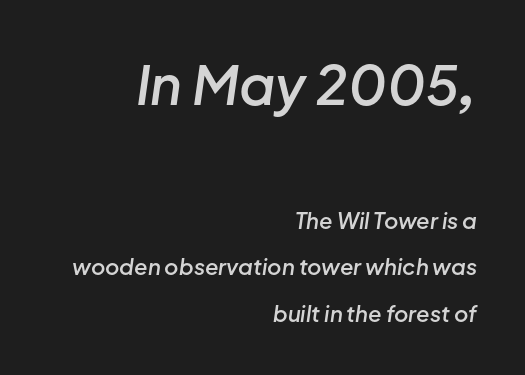
The image shows 54 px semibold type, italic (leaning right); set right-aligned, loose line spacing (2.12x), normal letter spacing, not underlined; the first (top) block is 2.45x larger; low stroke contrast and a medium x-height.
